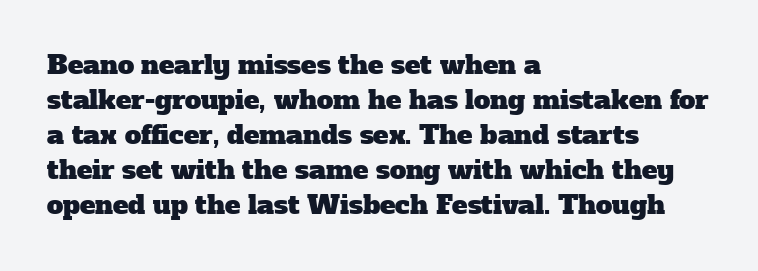
The image shows 26 px text type; set left-aligned, normal line spacing (1.35x), normal letter spacing, not underlined.
